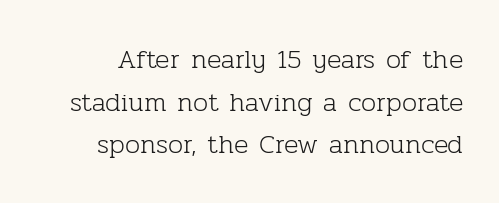
{"italic": "no", "bold": "no", "underline": "no", "line_spacing": "normal", "line_spacing_ratio": 1.58, "letter_spacing": "normal", "letter_spacing_em": 0.0, "glyph_px": 27}
